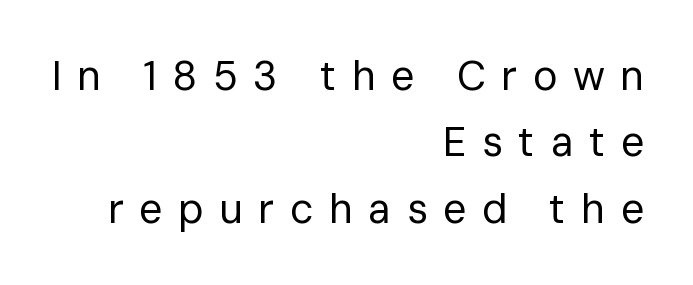
The image shows 41 px regular-weight sans-serif type, upright; set right-aligned, normal line spacing (1.62x), unusually wide letter spacing (+0.38 em), not underlined; low stroke contrast and a medium x-height.
